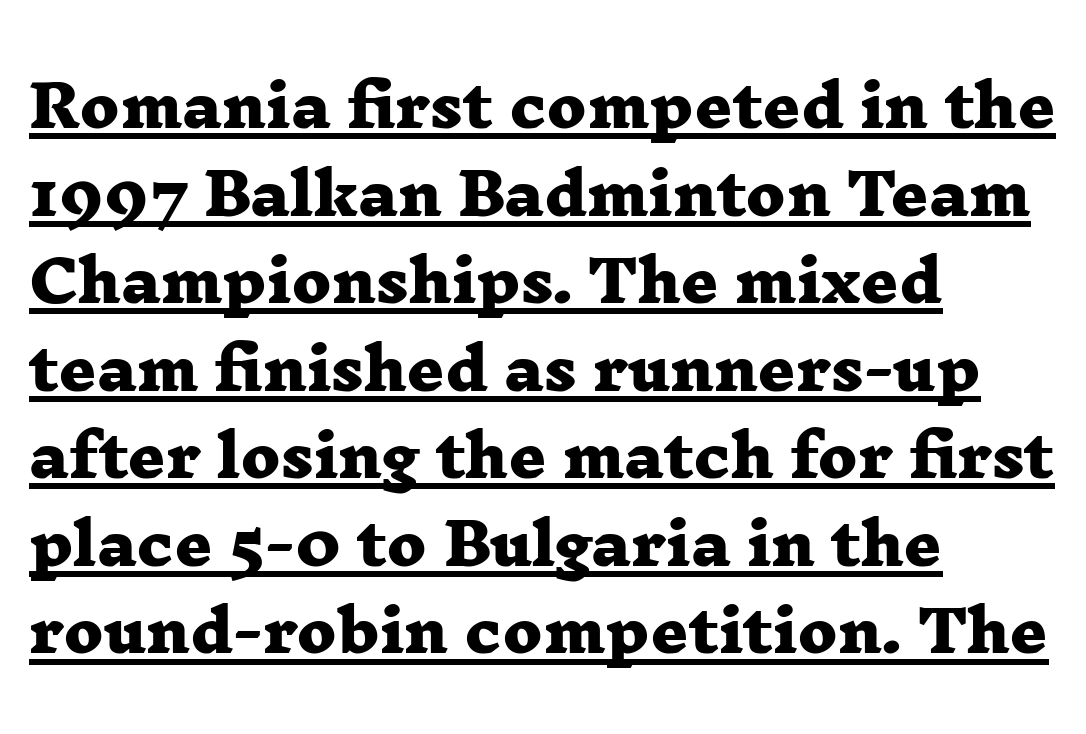
Q: Is the text bold? A: Yes.
Q: Is the typeface a serif or a sans-serif typeface? A: Serif.
Q: Is the text underlined? A: Yes.
Q: How is the paragraph aligned? A: Left-aligned.
Q: Is the spacing between letters normal or unusually wide? A: Normal.
Q: Is the spacing between lines tight, normal or loose? A: Normal.
Q: Width (condensed, normal, or wide)? A: Wide.
Q: Stroke contrast? A: Low.
Q: x-height? A: Medium.
Q: Monospaced? A: No.
